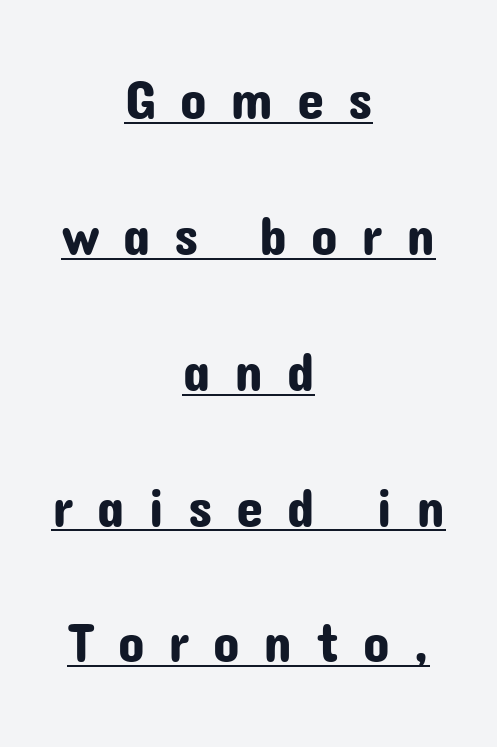
The image shows 55 px sans-serif type, upright; set centered, loose line spacing (2.47x), unusually wide letter spacing (+0.43 em), underlined; low stroke contrast and a medium x-height.
